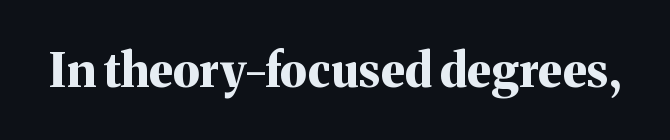
The image shows 47 px bold serif type, upright; set normal letter spacing, not underlined; medium stroke contrast and a medium x-height.
